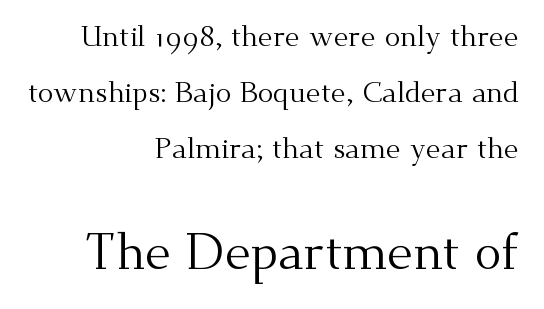
Q: Is the text bold? A: No.
Q: Is the text italic (slanted)? A: No, it is upright.
Q: Is the typeface a serif or a sans-serif typeface? A: Serif.
Q: Is the text underlined? A: No.
Q: How is the paragraph aligned? A: Right-aligned.
Q: Is the spacing between letters normal or unusually wide? A: Normal.
Q: Is the spacing between lines tight, normal or loose? A: Loose.
Q: Which block of text is set in a larger size, the first (top) or the second (bottom)? A: The second (bottom) one.
Q: Width (condensed, normal, or wide)? A: Normal.
Q: Stroke contrast? A: Medium.
Q: x-height? A: Small.
Q: Monospaced? A: No.
